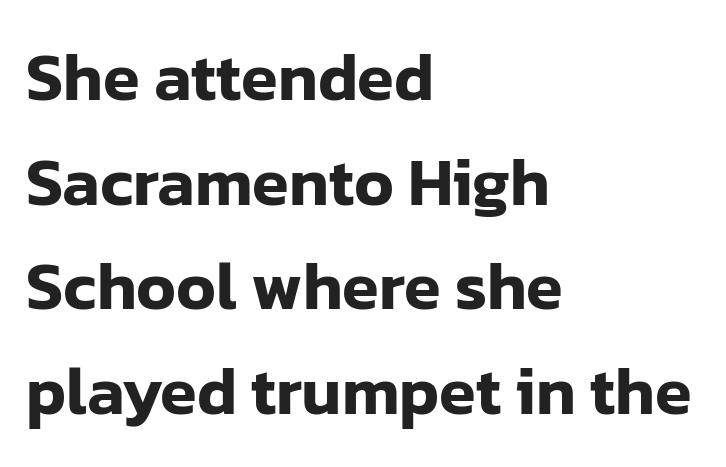
Compared with typical body copy, the letter spacing here is the same. Posture: straight, roman, zero tilt. The block of text has a typical density, with ordinary space between rows. Rule under the text: the space is simply empty. Does the type have serifs? No, each stem ends abruptly. Left-aligned paragraph, ragged on the right.
